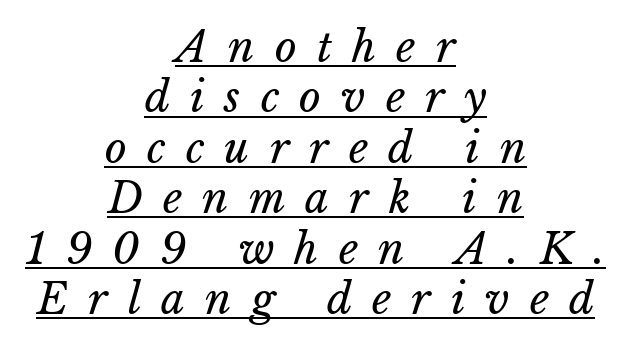
Do the characters align in a grid? No, the font is proportional. The font sits on the lighter half of the weight spectrum, regular included. The tracking reads as deliberately expanded to a designer's eye. Honestly, the underline is the first thing you notice here.
